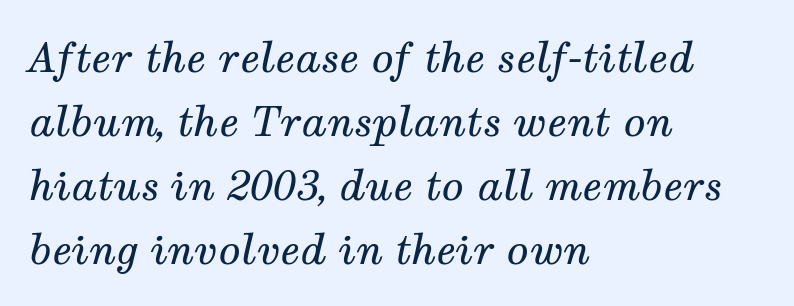
Q: Is the text bold? A: No.
Q: Is the text italic (slanted)? A: Yes, it leans right by about 12 degrees.
Q: Is the typeface a serif or a sans-serif typeface? A: Serif.
Q: Is the text underlined? A: No.
Q: How is the paragraph aligned? A: Left-aligned.
Q: Is the spacing between letters normal or unusually wide? A: Normal.
Q: Is the spacing between lines tight, normal or loose? A: Normal.
Q: Width (condensed, normal, or wide)? A: Normal.
Q: Stroke contrast? A: Medium.
Q: x-height? A: Medium.
Q: Monospaced? A: No.
